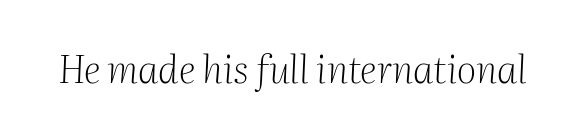
{"serif": "yes", "italic": "yes", "lean": "right", "slant_degrees": 2, "bold": "no", "weight": "light", "width": "normal", "stroke_contrast": "medium", "x_height": "medium", "monospaced": "no", "underline": "no", "letter_spacing": "normal", "letter_spacing_em": 0.0, "glyph_px": 38}
